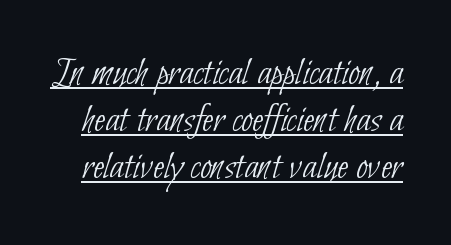
One glance says dense: line gaps are narrower than usual. Varying glyph widths throughout — classic text-font behaviour. A sans-serif font was chosen for this passage. Heaviness? Minimal to ordinary, like unemphasized prose.
